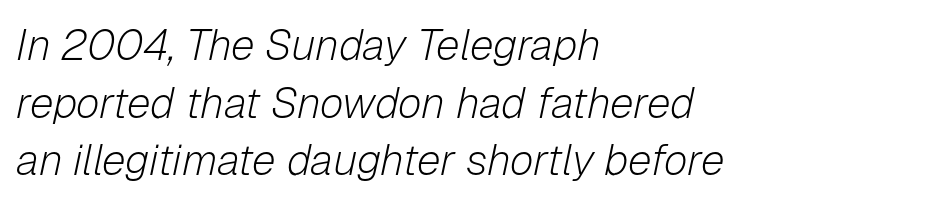
The image shows 43 px light type, italic (leaning right); set left-aligned, normal line spacing (1.34x), normal letter spacing, not underlined; low stroke contrast and a medium x-height.
